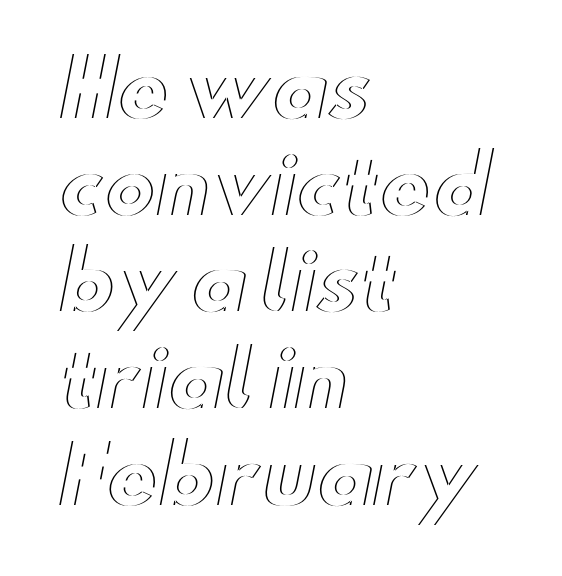
The image shows 78 px wide type; set left-aligned, line spacing 1.24x, normal letter spacing, not underlined; a small x-height.
